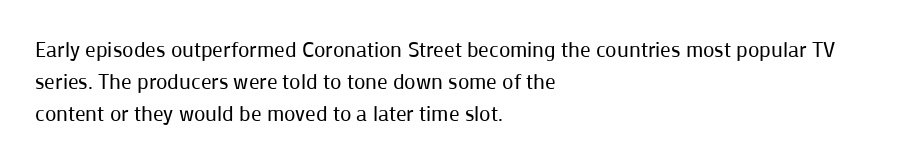
The image shows 21 px text type, upright; set left-aligned, normal line spacing (1.52x), normal letter spacing, not underlined.
